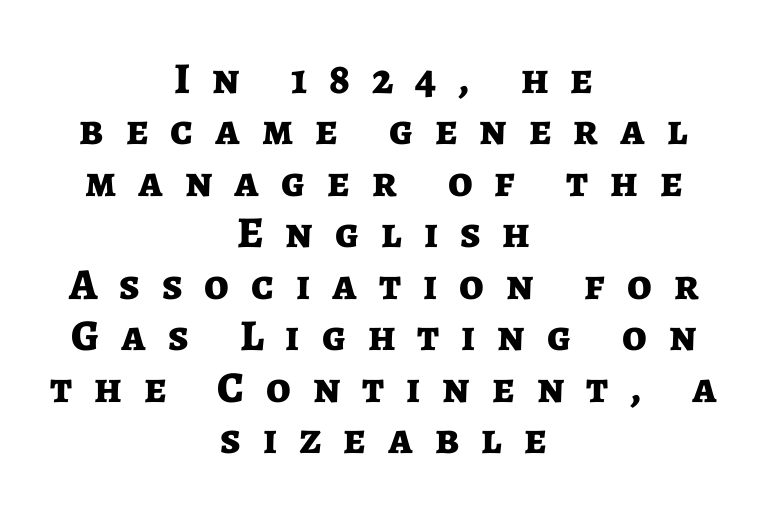
{"serif": "no", "italic": "no", "bold": "yes", "weight": "bold", "width": "normal", "stroke_contrast": "low", "x_height": "medium", "monospaced": "no", "underline": "no", "align": "center", "line_spacing_ratio": 1.17, "letter_spacing": "wide", "letter_spacing_em": 0.5, "glyph_px": 44}
